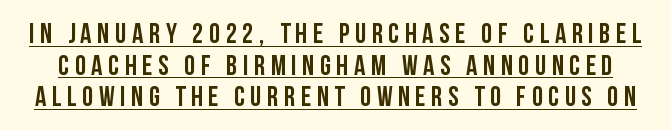
Q: Is the text italic (slanted)? A: No, it is upright.
Q: Is the typeface a serif or a sans-serif typeface? A: Sans-serif.
Q: Is the text underlined? A: Yes.
Q: Is the spacing between letters normal or unusually wide? A: Unusually wide.
Q: Is the spacing between lines tight, normal or loose? A: Tight.
Q: Width (condensed, normal, or wide)? A: Condensed.
Q: Stroke contrast? A: Low.
Q: x-height? A: Large.
Q: Monospaced? A: No.
